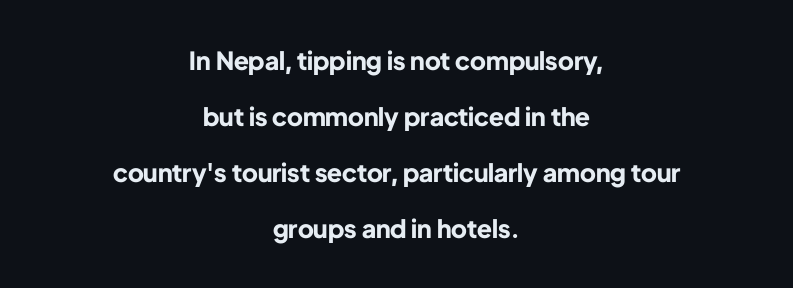
The image shows 25 px bold type, upright; set centered, loose line spacing (2.24x), normal letter spacing, not underlined.
